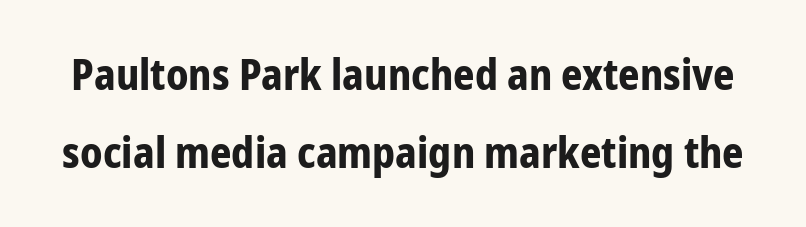
Is the type bold? Yes — the strokes are clearly thick and heavy. Between one letter and the next there's only the usual sliver of space. In terms of letterform style, serifs are entirely absent. Descenders hang freely into open space.
